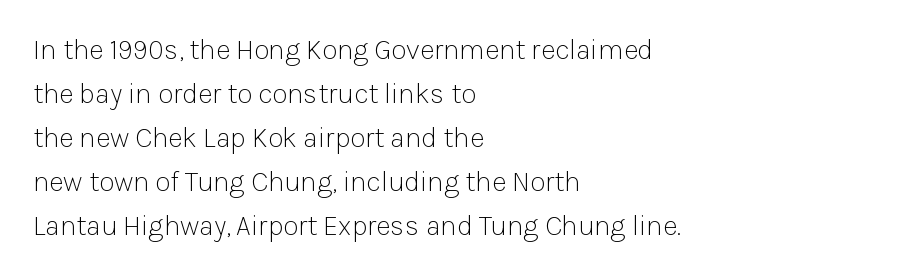
{"serif": "no", "italic": "no", "bold": "no", "weight": "light", "width": "normal", "stroke_contrast": "low", "x_height": "medium", "monospaced": "no", "underline": "no", "align": "left", "line_spacing": "normal", "line_spacing_ratio": 1.57, "letter_spacing": "normal", "letter_spacing_em": 0.0, "glyph_px": 28}
